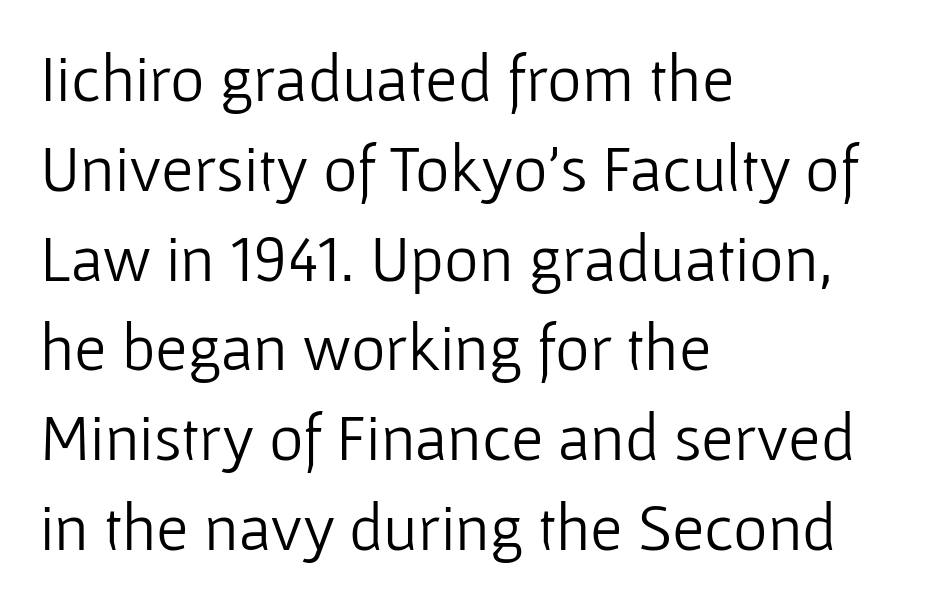
The image shows 66 px light sans-serif type, upright; set left-aligned, normal line spacing (1.36x), normal letter spacing, not underlined; low stroke contrast and a medium x-height.
